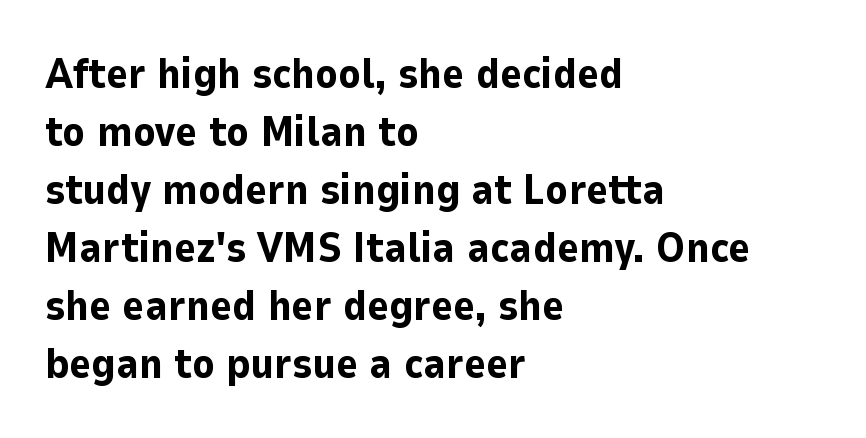
The image shows 42 px bold sans-serif type, upright; set left-aligned, normal line spacing (1.38x), normal letter spacing, not underlined; low stroke contrast and a medium x-height.
